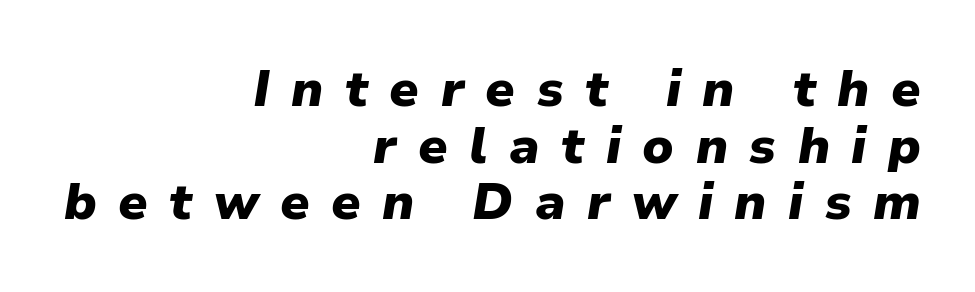
Q: Is the text bold? A: Yes.
Q: Is the text italic (slanted)? A: Yes, it leans right by about 9 degrees.
Q: Is the text underlined? A: No.
Q: How is the paragraph aligned? A: Right-aligned.
Q: Is the spacing between letters normal or unusually wide? A: Unusually wide.
Q: Is the spacing between lines tight, normal or loose? A: Tight.
Q: Width (condensed, normal, or wide)? A: Normal.
Q: Stroke contrast? A: Low.
Q: x-height? A: Medium.
Q: Monospaced? A: No.
